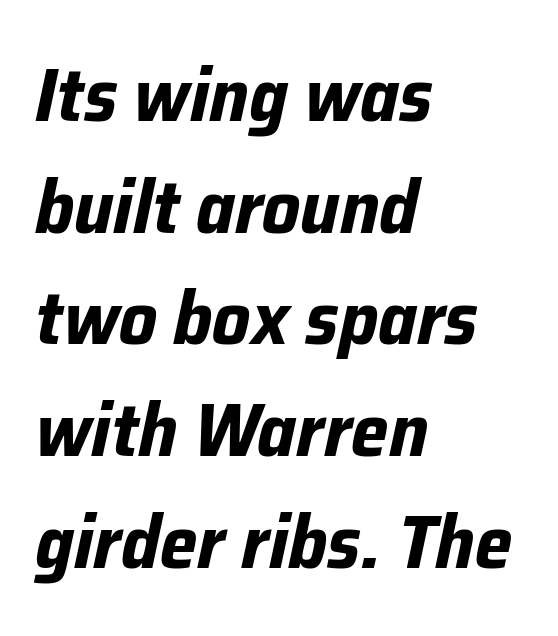
The words here are not underlined. Every row of glyphs begins at an identical x-position on the left. Vertically, the passage feels balanced, rows spaced as you'd expect. Think of a printed novel: that variable character pitch is what you see here. Slanted lettering throughout.
